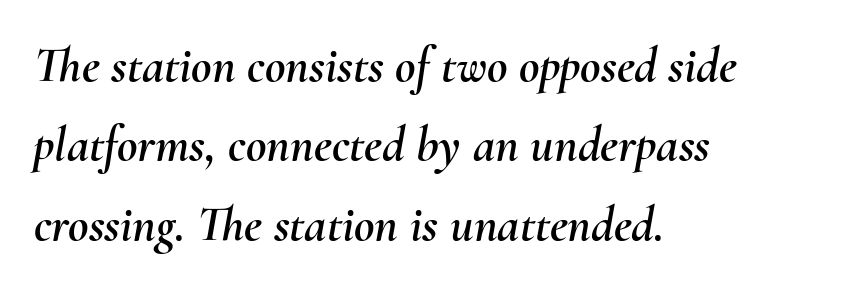
Q: Is the text italic (slanted)? A: Yes, it leans right by about 10 degrees.
Q: Is the text underlined? A: No.
Q: How is the paragraph aligned? A: Left-aligned.
Q: Is the spacing between letters normal or unusually wide? A: Normal.
Q: Is the spacing between lines tight, normal or loose? A: Normal.
Q: Width (condensed, normal, or wide)? A: Normal.
Q: Stroke contrast? A: Medium.
Q: x-height? A: Small.
Q: Monospaced? A: No.
